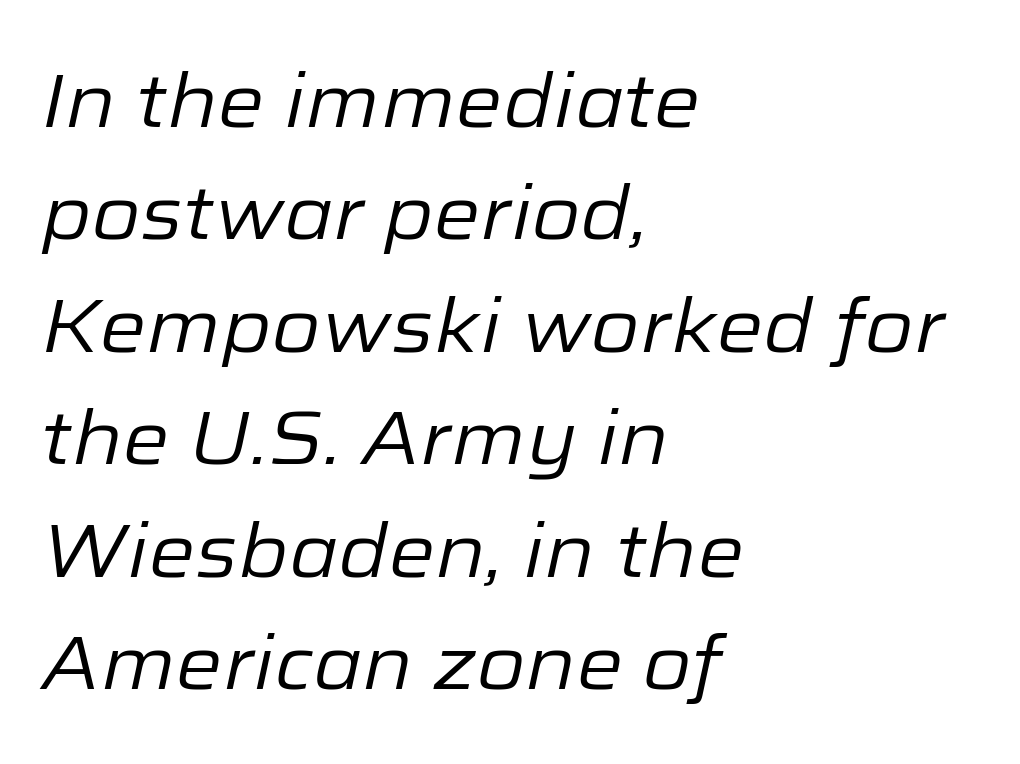
Q: Is the text bold? A: No.
Q: Is the text italic (slanted)? A: Yes, it leans right by about 12 degrees.
Q: Is the text underlined? A: No.
Q: How is the paragraph aligned? A: Left-aligned.
Q: Is the spacing between letters normal or unusually wide? A: Normal.
Q: Is the spacing between lines tight, normal or loose? A: Normal.
Q: Width (condensed, normal, or wide)? A: Normal.
Q: Stroke contrast? A: Low.
Q: x-height? A: Medium.
Q: Monospaced? A: No.
